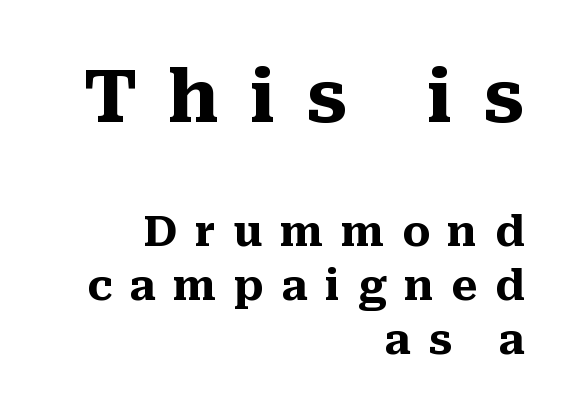
The gaps between neighbouring characters are conspicuously large. Notice how the passage keeps a crisp vertical edge on the right only. The type sits square on the baseline with zero lean. Do the characters align in a grid? No, the font is proportional. Glance below the letters and you will spot only blank space.
